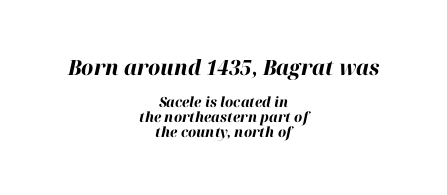
Tall strokes in this sample are angled rather than plumb. Unmarked baselines from the first word to the last. Two sizes are in play, and the larger belongs to the first block. Each word holds together tightly as a unit, with standard inter-letter gaps. Line spacing here is tight. Thick stems and heavy bowls — unmistakably bold.
